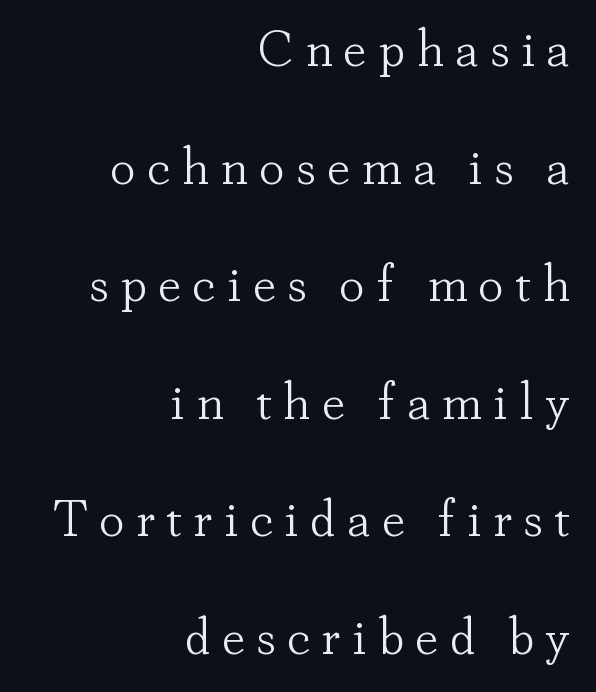
The image shows 52 px light serif type, upright; set right-aligned, loose line spacing (2.26x), unusually wide letter spacing (+0.21 em), not underlined; low stroke contrast and a small x-height.
